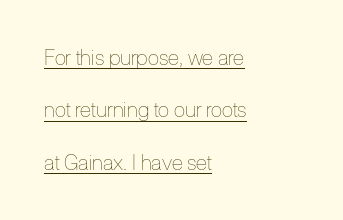
The image shows 21 px text type, upright; set left-aligned, loose line spacing (2.49x), normal letter spacing, underlined.
